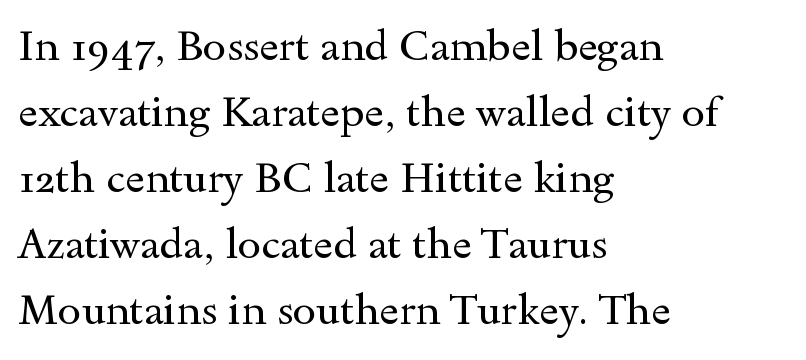
The image shows 42 px regular-weight, wide serif type, upright; set left-aligned, normal line spacing (1.57x), normal letter spacing, not underlined; a small x-height.
